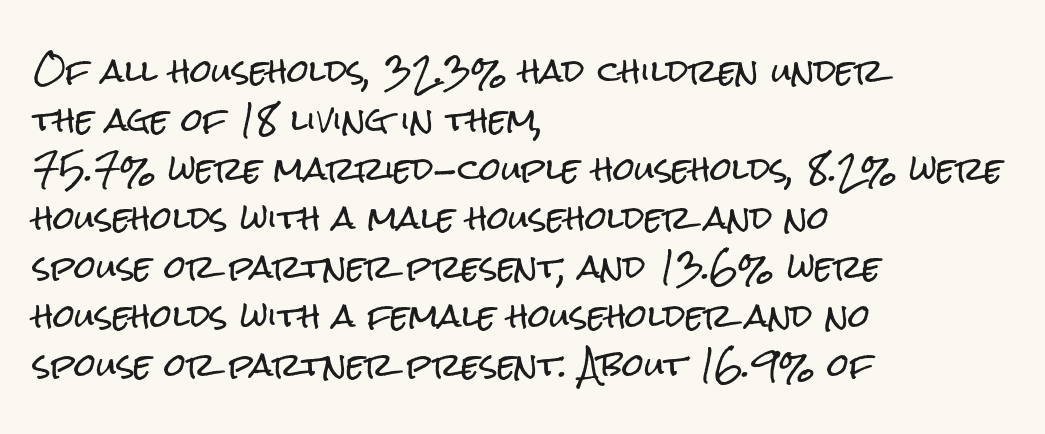
The image shows 31 px condensed sans-serif type, upright; set left-aligned, normal line spacing (1.58x), normal letter spacing, not underlined; low stroke contrast and a medium x-height.
